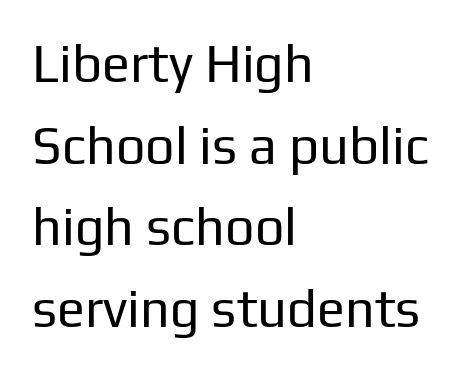
Q: Is the text bold? A: No.
Q: Is the text italic (slanted)? A: No, it is upright.
Q: Is the typeface a serif or a sans-serif typeface? A: Sans-serif.
Q: Is the text underlined? A: No.
Q: How is the paragraph aligned? A: Left-aligned.
Q: Is the spacing between letters normal or unusually wide? A: Normal.
Q: Is the spacing between lines tight, normal or loose? A: Normal.
Q: Width (condensed, normal, or wide)? A: Normal.
Q: Stroke contrast? A: Low.
Q: x-height? A: Medium.
Q: Monospaced? A: No.
